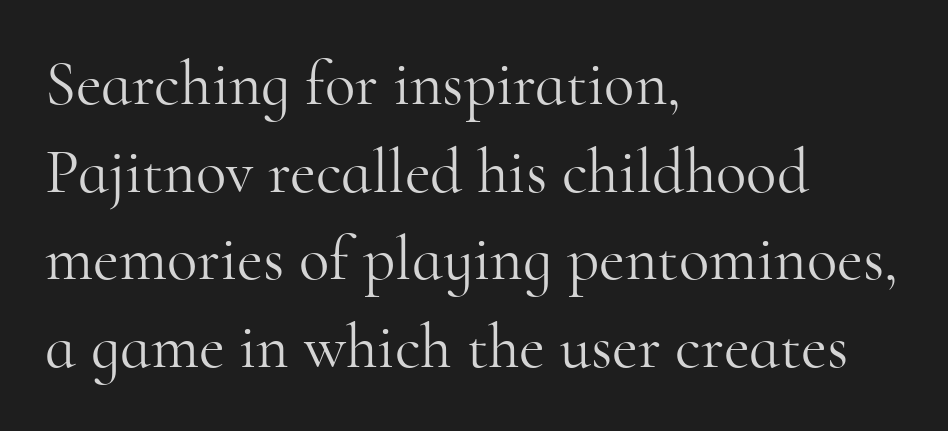
The image shows 63 px light serif type, upright; set left-aligned, normal line spacing (1.39x), normal letter spacing, not underlined; high stroke contrast and a small x-height.
